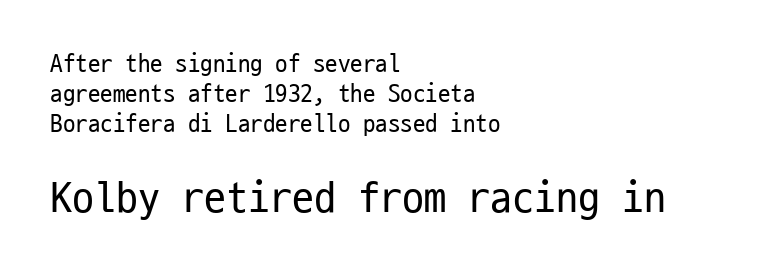
The image shows 44 px regular-weight, condensed sans-serif type, upright, monospaced; set left-aligned, line spacing 1.2x, normal letter spacing, not underlined; the second (bottom) block is 1.76x larger; low stroke contrast and a medium x-height.
